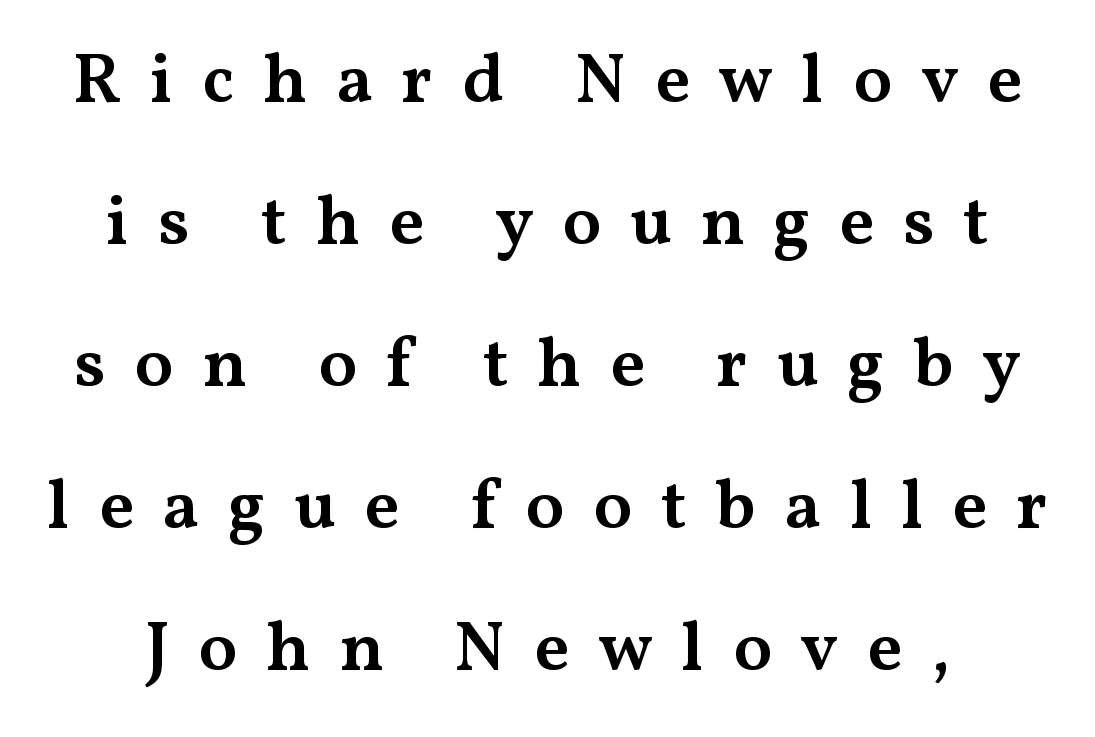
The image shows 70 px semibold, wide serif type, upright; set loose line spacing (2.03x), unusually wide letter spacing (+0.41 em), not underlined; medium stroke contrast and a medium x-height.
